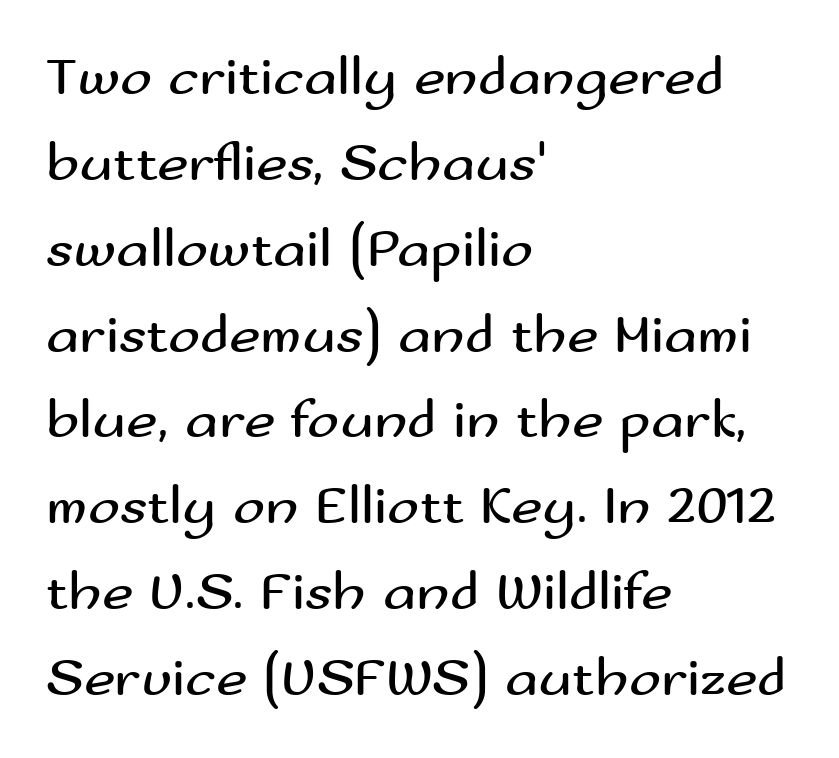
The image shows 54 px regular-weight, wide sans-serif type, upright; set left-aligned, normal line spacing (1.59x), normal letter spacing, not underlined; medium stroke contrast and a small x-height.
